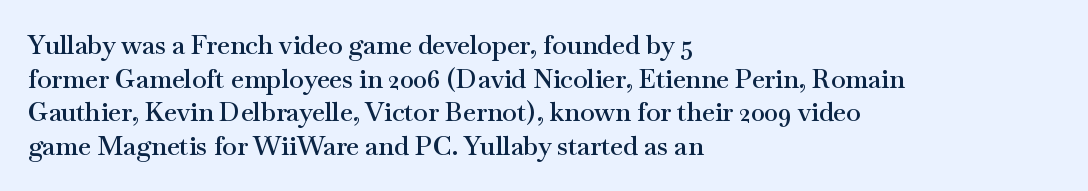
Each row of text sits above clean, open space. Notice how the passage keeps a crisp vertical edge on the left only. These lines keep a tight, regular rhythm from letter to letter. The strokes are fattened partway — semibold, not bold. Regarding leading, the lines here are spaced in the standard way. Upright lettering throughout.
